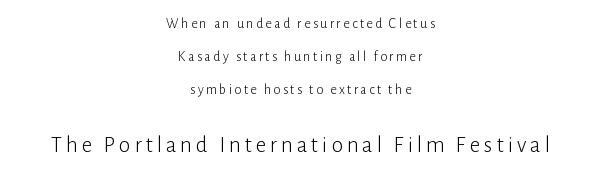
Q: Is the text bold? A: No.
Q: Is the text italic (slanted)? A: No, it is upright.
Q: Is the text underlined? A: No.
Q: How is the paragraph aligned? A: Centered.
Q: Is the spacing between lines tight, normal or loose? A: Loose.
Q: Which block of text is set in a larger size, the first (top) or the second (bottom)? A: The second (bottom) one.
